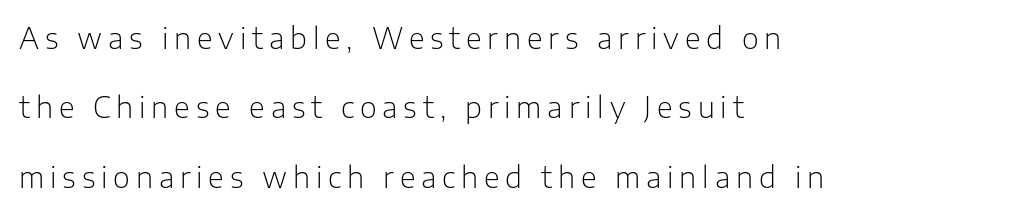
Proportional: the letters do not fall into vertical columns. Descender tails drop into unmarked territory. The lettering stays uniformly vertical, giving the passage a roman look. The text block is weighted toward the left margin, trailing off unevenly rightward.
